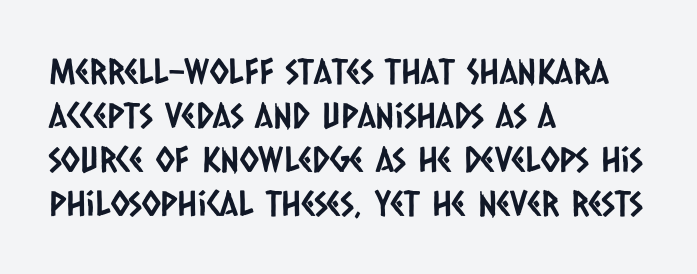
Q: Is the typeface a serif or a sans-serif typeface? A: Sans-serif.
Q: Is the text underlined? A: No.
Q: How is the paragraph aligned? A: Left-aligned.
Q: Is the spacing between letters normal or unusually wide? A: Normal.
Q: Is the spacing between lines tight, normal or loose? A: Normal.
Q: Width (condensed, normal, or wide)? A: Condensed.
Q: Stroke contrast? A: Low.
Q: x-height? A: Large.
Q: Monospaced? A: No.
